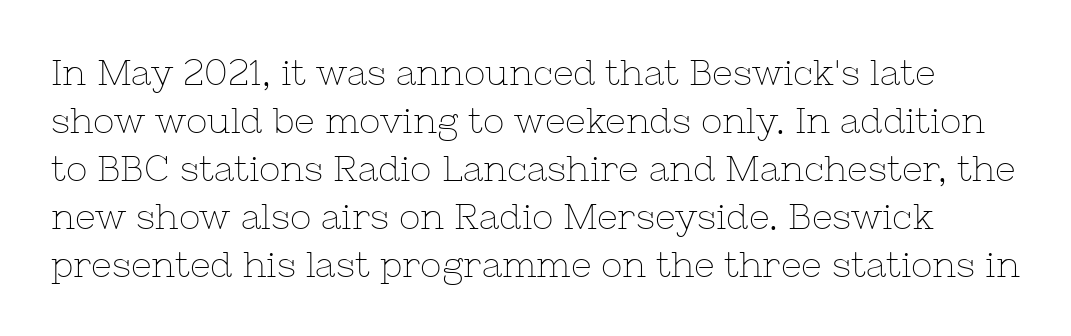
Do the letters lean? They stand straight. Compared with a typical body face, this is equally light or lighter still. The rendering shows small feet on the letterforms — a serif design. Default kerning and tracking; the words read as compact shapes. Descenders hang freely into open space.
